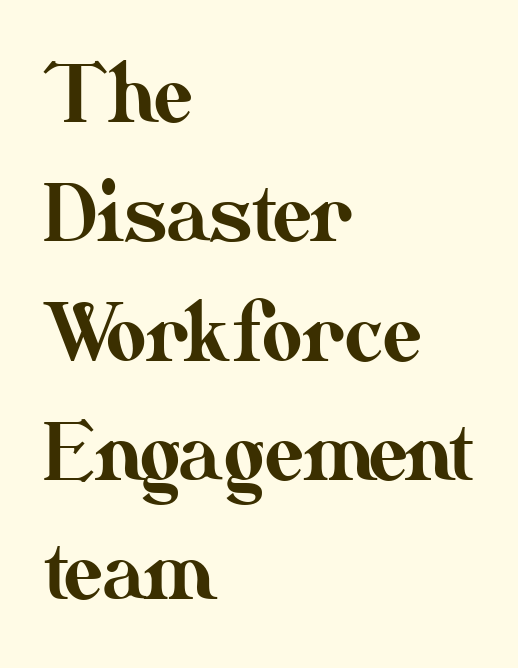
{"italic": "no", "width": "normal", "stroke_contrast": "medium", "x_height": "small", "monospaced": "no", "underline": "no", "align": "left", "line_spacing": "normal", "line_spacing_ratio": 1.53, "letter_spacing": "normal", "letter_spacing_em": 0.0, "glyph_px": 78}
